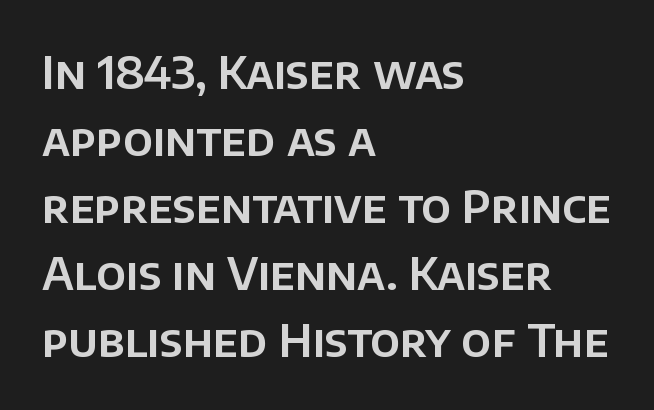
{"serif": "no", "italic": "no", "width": "normal", "stroke_contrast": "low", "x_height": "large", "monospaced": "no", "underline": "no", "align": "left", "line_spacing": "normal", "line_spacing_ratio": 1.49, "letter_spacing": "normal", "letter_spacing_em": 0.0, "glyph_px": 45}
